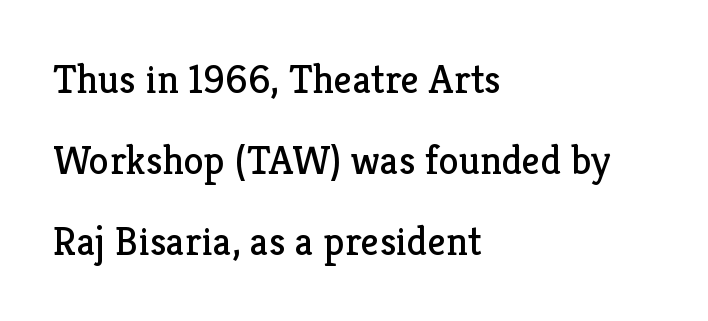
Q: Is the text bold? A: No.
Q: Is the text italic (slanted)? A: No, it is upright.
Q: Is the typeface a serif or a sans-serif typeface? A: Serif.
Q: Is the text underlined? A: No.
Q: How is the paragraph aligned? A: Left-aligned.
Q: Is the spacing between letters normal or unusually wide? A: Normal.
Q: Is the spacing between lines tight, normal or loose? A: Loose.
Q: Width (condensed, normal, or wide)? A: Normal.
Q: Stroke contrast? A: Low.
Q: x-height? A: Medium.
Q: Monospaced? A: No.
